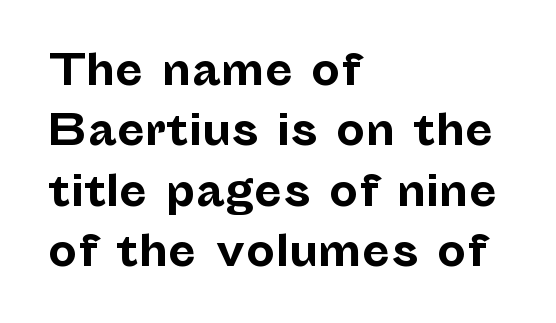
This sample uses plain, unmodified letter spacing. Heft: maximum for text — a bold. One-word summary of the alignment: left. You can tell from the bare stems that sans-serif type was used. This is the regular roman posture of the typeface.
